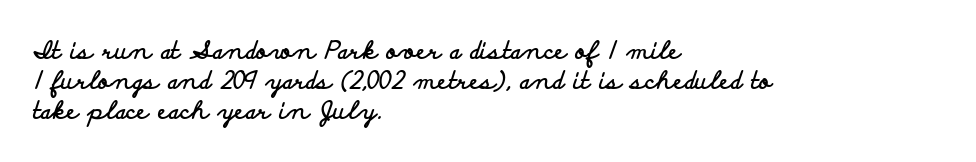
Q: Is the text bold? A: Yes.
Q: Is the text italic (slanted)? A: Yes.
Q: Is the text underlined? A: No.
Q: How is the paragraph aligned? A: Left-aligned.
Q: Is the spacing between letters normal or unusually wide? A: Normal.
Q: Is the spacing between lines tight, normal or loose? A: Normal.
